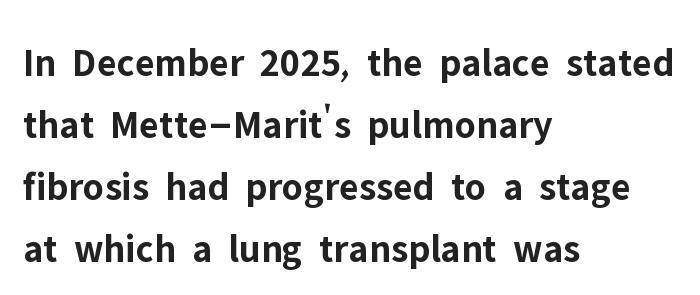
The image shows 40 px bold sans-serif type, upright; set left-aligned, normal line spacing (1.55x), normal letter spacing, not underlined; low stroke contrast and a medium x-height.
